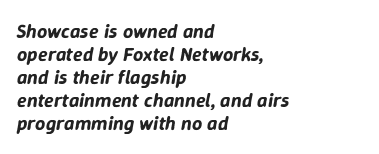
The image shows 20 px text type, italic (leaning right); set left-aligned, tight line spacing (1.15x), normal letter spacing, not underlined.
